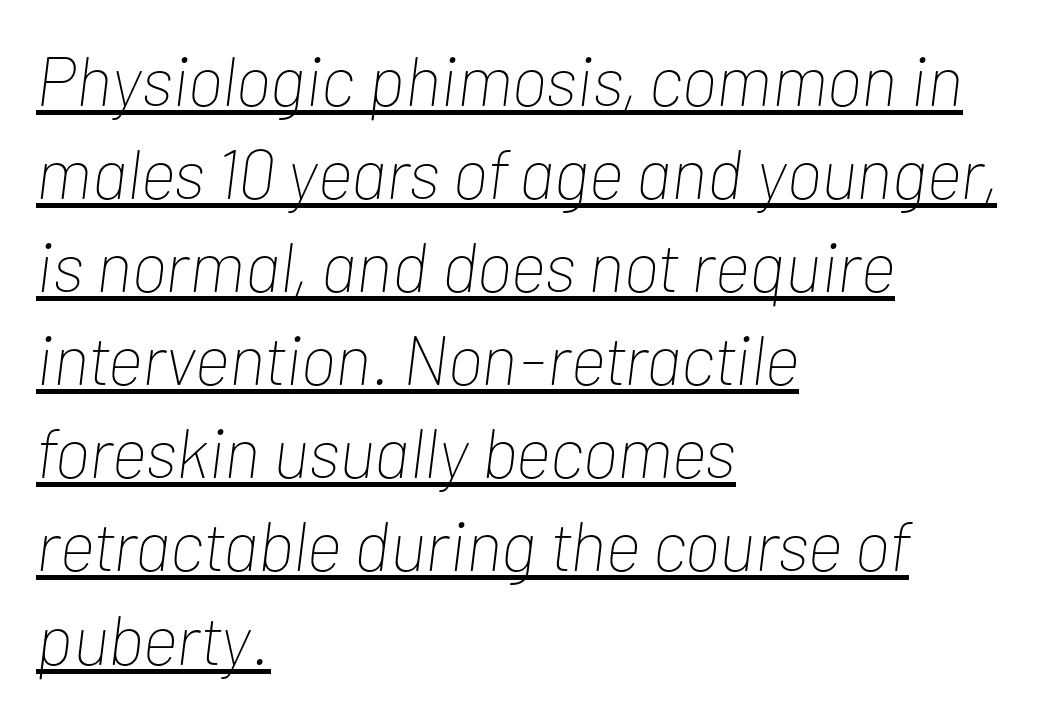
Somebody hit Ctrl+U on this one — the words are underlined. Is the block centered? No — it sits flush against the left margin. Do the characters align in a grid? No, the font is proportional. If you drew a line through each stem, it would be angled. Default kerning and tracking; the words read as compact shapes. The letterforms sit at book weight or below.
